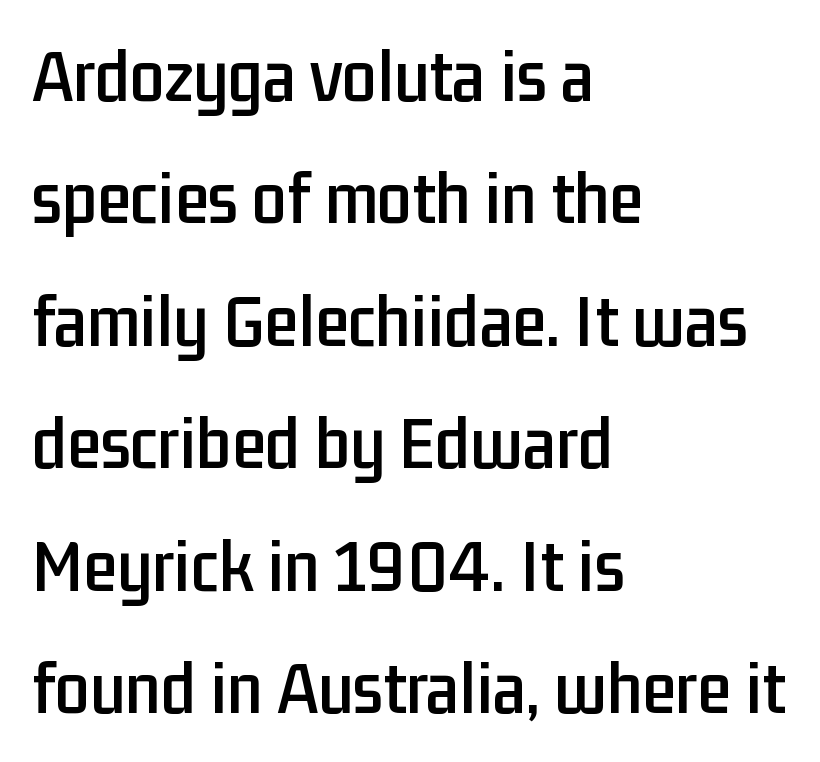
The image shows 77 px condensed sans-serif type, upright; set left-aligned, normal line spacing (1.59x), normal letter spacing, not underlined; low stroke contrast and a medium x-height.
